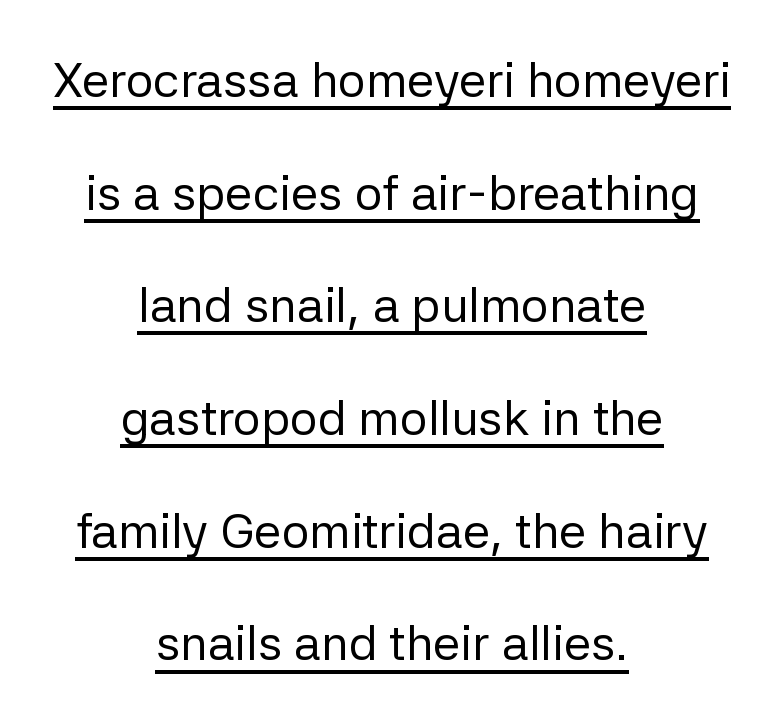
The image shows 49 px regular-weight sans-serif type, upright; set centered, loose line spacing (2.3x), normal letter spacing, underlined; low stroke contrast and a medium x-height.
